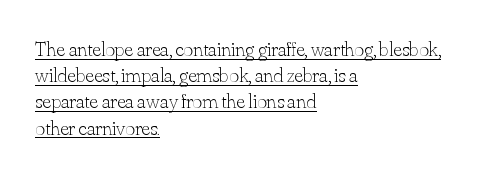
These lines are set flush left with a ragged right edge. Check the space under the baseline: a stroke is drawn there. The typography opts for an upright posture over an oblique one. Unbolded letterforms with no extra heft. In terms of letterspacing, this is plain default setting.
